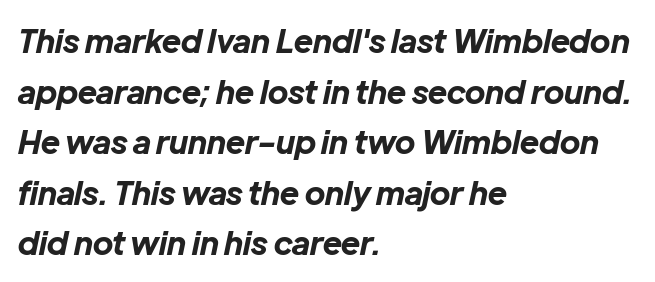
Q: Is the text bold? A: Yes.
Q: Is the text italic (slanted)? A: Yes, it leans right by about 12 degrees.
Q: Is the text underlined? A: No.
Q: How is the paragraph aligned? A: Left-aligned.
Q: Is the spacing between letters normal or unusually wide? A: Normal.
Q: Is the spacing between lines tight, normal or loose? A: Normal.
Q: Width (condensed, normal, or wide)? A: Normal.
Q: Stroke contrast? A: Low.
Q: x-height? A: Medium.
Q: Monospaced? A: No.
